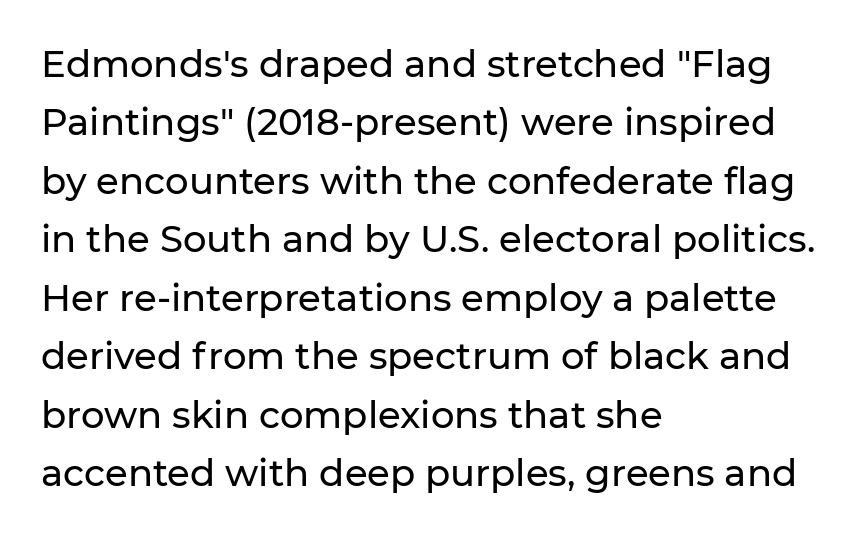
Q: Is the text italic (slanted)? A: No, it is upright.
Q: Is the typeface a serif or a sans-serif typeface? A: Sans-serif.
Q: Is the text underlined? A: No.
Q: How is the paragraph aligned? A: Left-aligned.
Q: Is the spacing between letters normal or unusually wide? A: Normal.
Q: Is the spacing between lines tight, normal or loose? A: Normal.
Q: Width (condensed, normal, or wide)? A: Normal.
Q: Stroke contrast? A: Low.
Q: x-height? A: Medium.
Q: Monospaced? A: No.
